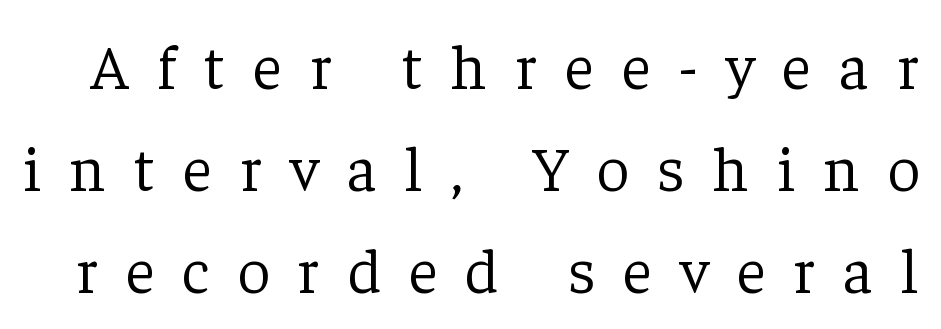
Upright lettering throughout. These lines sit exactly where default settings would place them. You could not count columns in this text — the font is proportionally spaced. The glyphs are unaccompanied by any horizontal stroke below them. This rendering widens character spacing well past its baseline value. Is the type heavy? It reads as light-to-regular instead.
